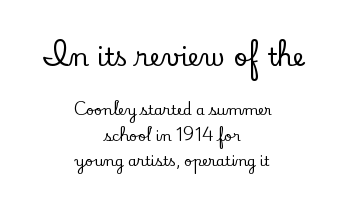
Letter spacing: default. Rule under the text: the space is simply empty. Ascenders rise straight up at ninety degrees. Notice how the passage keeps no hard edge, just a central spine.
